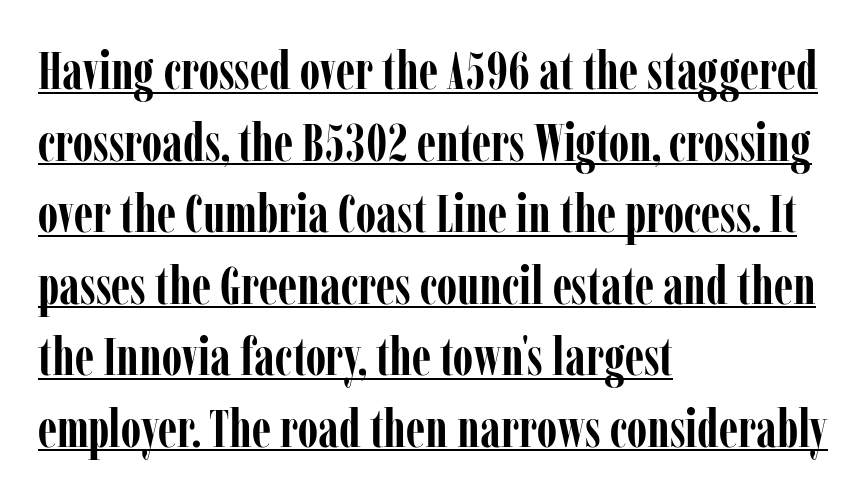
{"serif": "yes", "italic": "no", "bold": "yes", "weight": "semibold", "width": "condensed", "stroke_contrast": "low", "x_height": "medium", "monospaced": "no", "underline": "yes", "align": "left", "line_spacing": "normal", "line_spacing_ratio": 1.35, "letter_spacing": "normal", "letter_spacing_em": 0.0, "glyph_px": 53}
